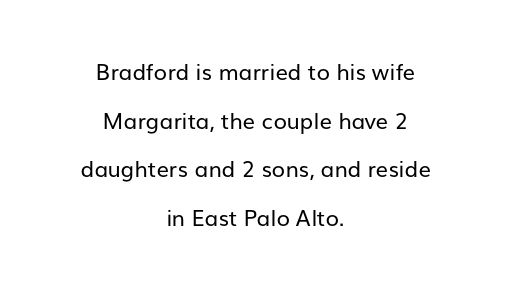
Q: Is the text bold? A: No.
Q: Is the text italic (slanted)? A: No, it is upright.
Q: Is the text underlined? A: No.
Q: How is the paragraph aligned? A: Centered.
Q: Is the spacing between letters normal or unusually wide? A: Normal.
Q: Is the spacing between lines tight, normal or loose? A: Loose.
